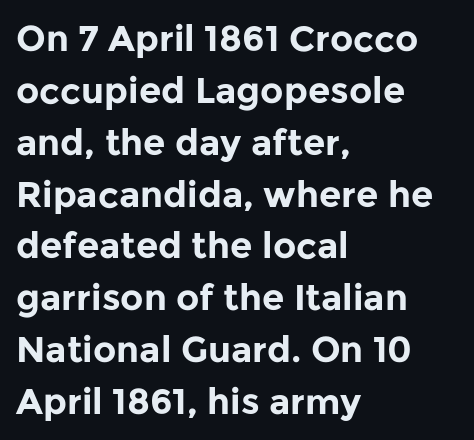
One-word summary of the alignment: left. A bare baseline throughout the passage. Notice how descenders clear the ascenders below comfortably — that's standard leading. Weight: bold.
